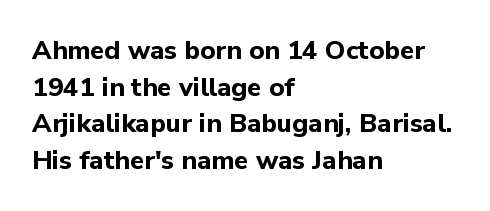
{"italic": "no", "bold": "yes", "underline": "no", "align": "left", "line_spacing": "normal", "line_spacing_ratio": 1.41, "letter_spacing": "normal", "letter_spacing_em": 0.0, "glyph_px": 26}
